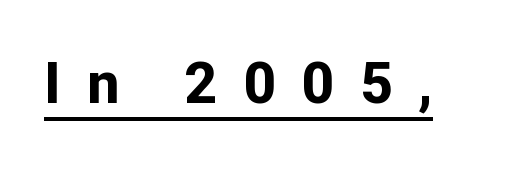
The image shows 57 px bold sans-serif type, upright; set unusually wide letter spacing (+0.45 em), underlined; low stroke contrast and a medium x-height.
